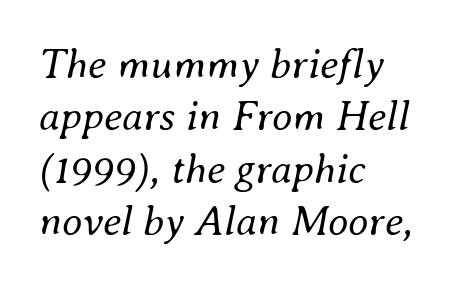
{"italic": "yes", "lean": "right", "slant_degrees": 8, "bold": "no", "weight": "regular", "width": "normal", "stroke_contrast": "medium", "x_height": "small", "monospaced": "no", "underline": "no", "align": "left", "line_spacing": "normal", "line_spacing_ratio": 1.25, "letter_spacing": "normal", "letter_spacing_em": 0.0, "glyph_px": 42}
